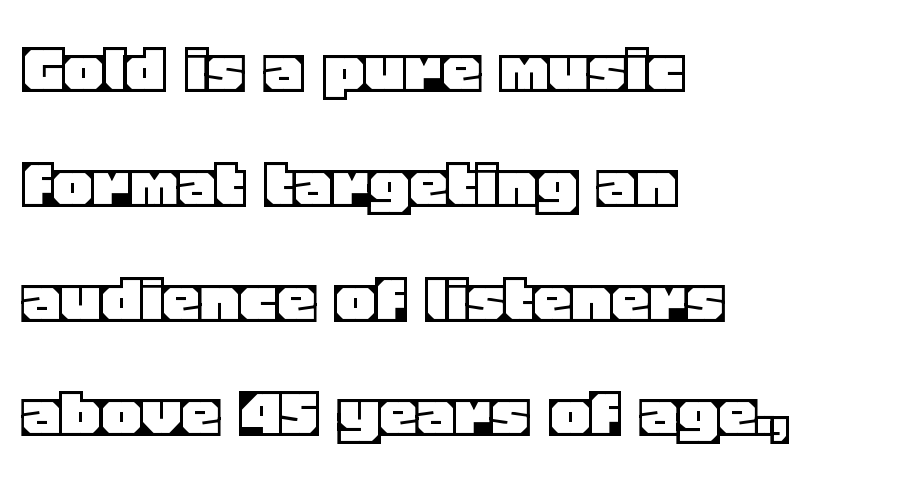
The image shows 76 px text type, upright; set left-aligned, normal line spacing (1.51x), normal letter spacing, not underlined; a large x-height.
